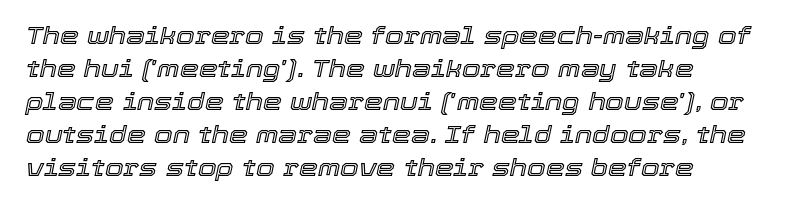
{"italic": "yes", "lean": "right", "slant_degrees": 12, "underline": "no", "line_spacing": "normal", "line_spacing_ratio": 1.37, "letter_spacing": "normal", "letter_spacing_em": 0.0, "glyph_px": 24}
